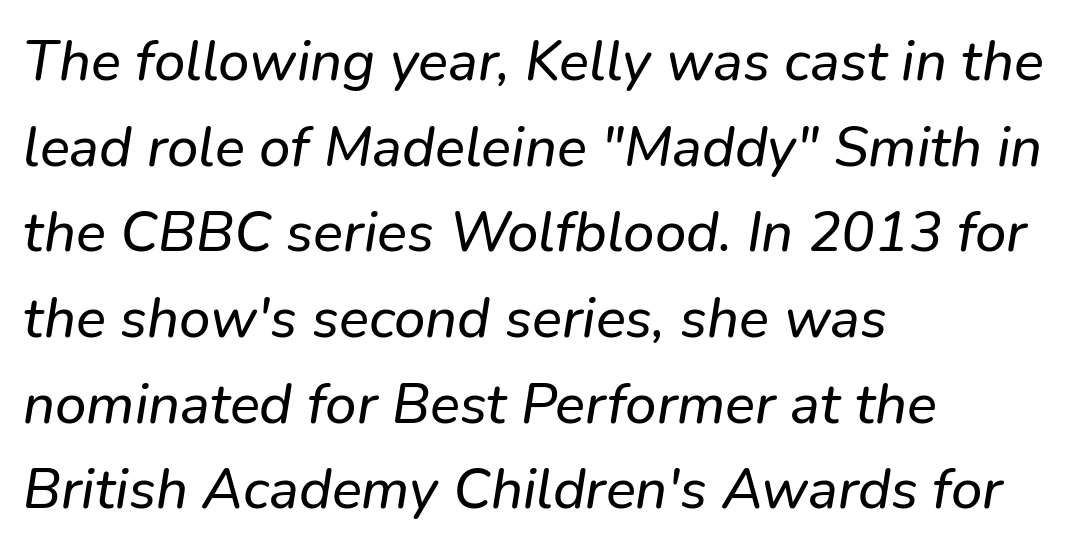
Where is the straight margin? On the left. The letters advance in unequal steps, a hallmark of proportional type. Type style note: lacks serifs. The passage shown has conventional tracking throughout. Reading down the column, the eye jumps a familiar distance to each next line. No word sits above an underline.
